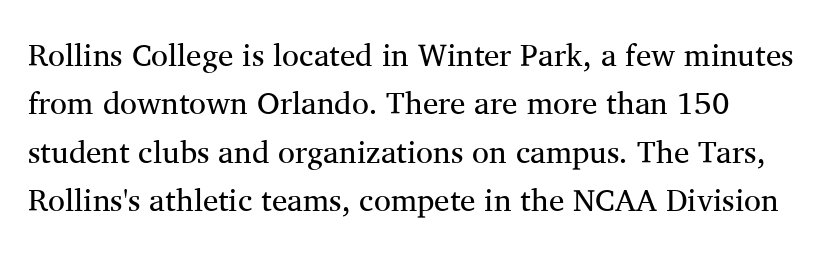
The image shows 31 px regular-weight serif type, upright; set normal line spacing (1.56x), normal letter spacing, not underlined; medium stroke contrast and a medium x-height.
